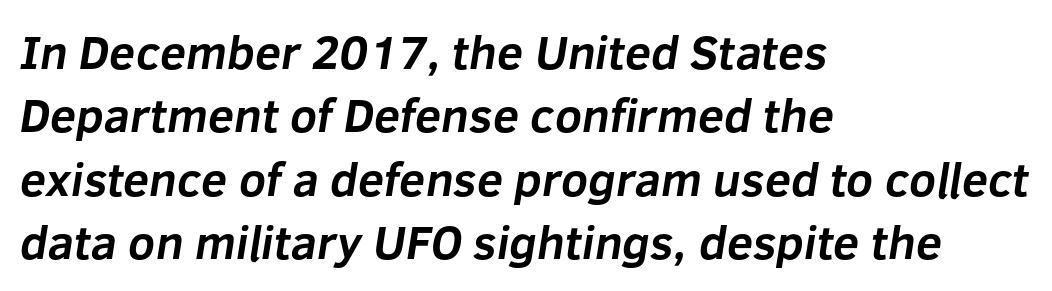
Q: Is the text bold? A: Yes.
Q: Is the typeface a serif or a sans-serif typeface? A: Sans-serif.
Q: Is the text underlined? A: No.
Q: How is the paragraph aligned? A: Left-aligned.
Q: Is the spacing between letters normal or unusually wide? A: Normal.
Q: Is the spacing between lines tight, normal or loose? A: Normal.
Q: Width (condensed, normal, or wide)? A: Normal.
Q: Stroke contrast? A: Low.
Q: x-height? A: Medium.
Q: Monospaced? A: No.
